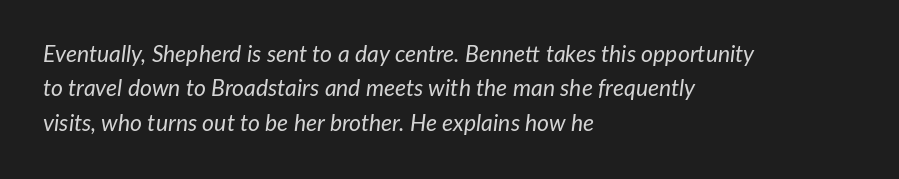
Q: Is the text bold? A: No.
Q: Is the text italic (slanted)? A: Yes, it leans right by about 7 degrees.
Q: Is the text underlined? A: No.
Q: How is the paragraph aligned? A: Left-aligned.
Q: Is the spacing between letters normal or unusually wide? A: Normal.
Q: Is the spacing between lines tight, normal or loose? A: Normal.
